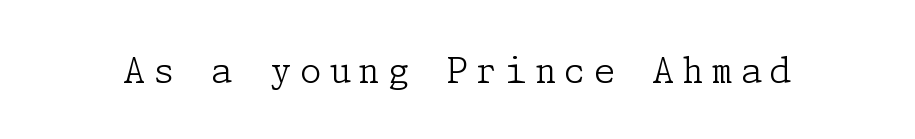
The image shows 35 px light serif type, upright; set unusually wide letter spacing (+0.22 em), not underlined; low stroke contrast and a medium x-height.
